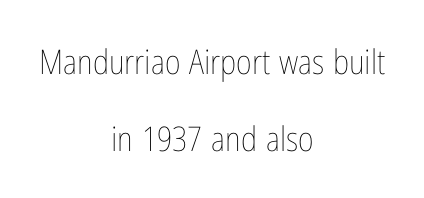
{"italic": "no", "bold": "no", "weight": "thin", "width": "condensed", "stroke_contrast": "low", "x_height": "medium", "monospaced": "no", "underline": "no", "align": "center", "line_spacing": "loose", "line_spacing_ratio": 2.26, "letter_spacing": "normal", "letter_spacing_em": 0.0, "glyph_px": 34}
